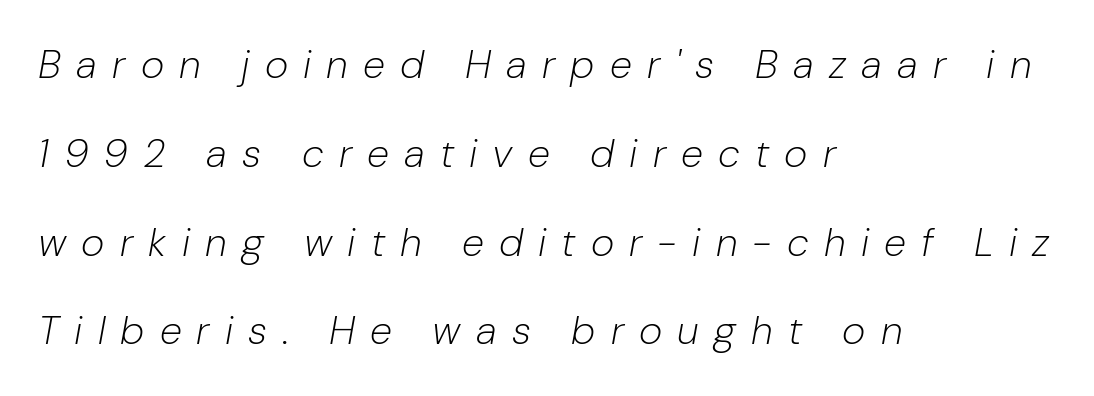
The image shows 40 px light type, italic (leaning right); set left-aligned, loose line spacing (2.22x), unusually wide letter spacing (+0.38 em), not underlined; low stroke contrast and a medium x-height.
